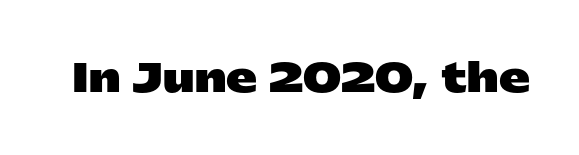
Q: Is the text bold? A: Yes.
Q: Is the text italic (slanted)? A: No, it is upright.
Q: Is the typeface a serif or a sans-serif typeface? A: Sans-serif.
Q: Is the text underlined? A: No.
Q: Is the spacing between letters normal or unusually wide? A: Normal.
Q: Width (condensed, normal, or wide)? A: Wide.
Q: Stroke contrast? A: Low.
Q: x-height? A: Medium.
Q: Monospaced? A: No.
